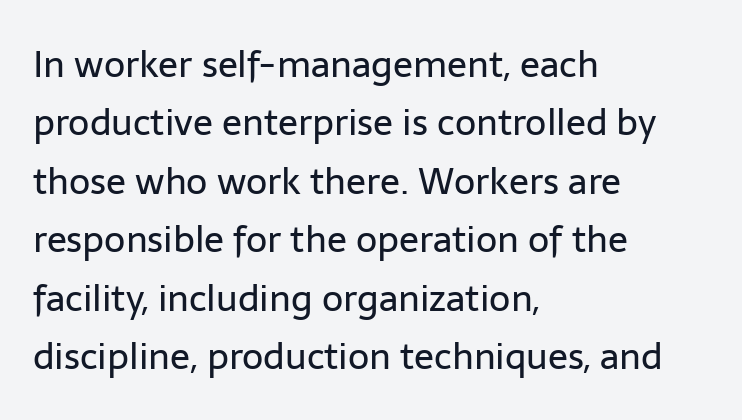
Q: Is the text bold? A: No.
Q: Is the text italic (slanted)? A: No, it is upright.
Q: Is the typeface a serif or a sans-serif typeface? A: Sans-serif.
Q: Is the text underlined? A: No.
Q: How is the paragraph aligned? A: Left-aligned.
Q: Is the spacing between letters normal or unusually wide? A: Normal.
Q: Is the spacing between lines tight, normal or loose? A: Normal.
Q: Width (condensed, normal, or wide)? A: Normal.
Q: Stroke contrast? A: Low.
Q: x-height? A: Medium.
Q: Monospaced? A: No.
